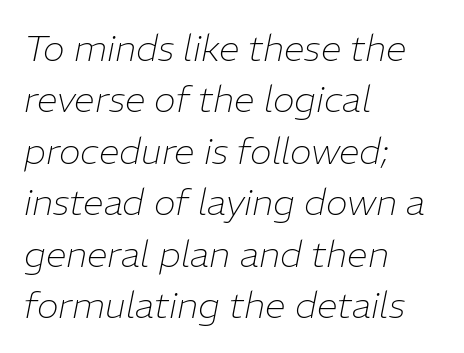
{"italic": "yes", "lean": "right", "slant_degrees": 11, "bold": "no", "weight": "thin", "width": "normal", "stroke_contrast": "low", "x_height": "medium", "monospaced": "no", "underline": "no", "align": "left", "line_spacing": "normal", "line_spacing_ratio": 1.39, "letter_spacing": "normal", "letter_spacing_em": 0.0, "glyph_px": 37}
